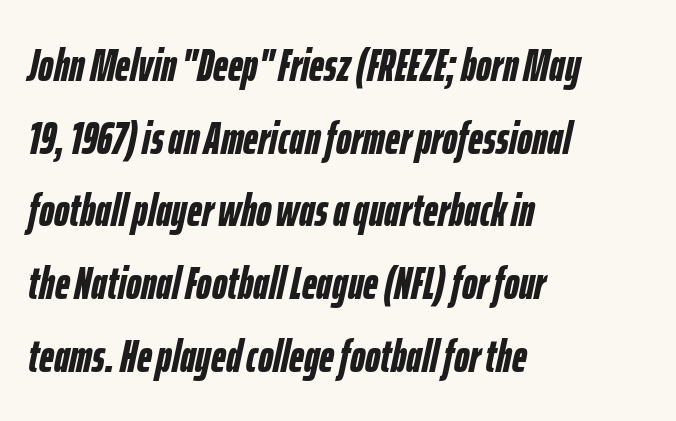
One-word summary of the alignment: left. When letters slant like this, we call the style italic. Letter spacing: default. These words are printed bold, with thick strokes throughout. Think of a printed novel: that variable character pitch is what you see here. Check under the words: just untouched page.
